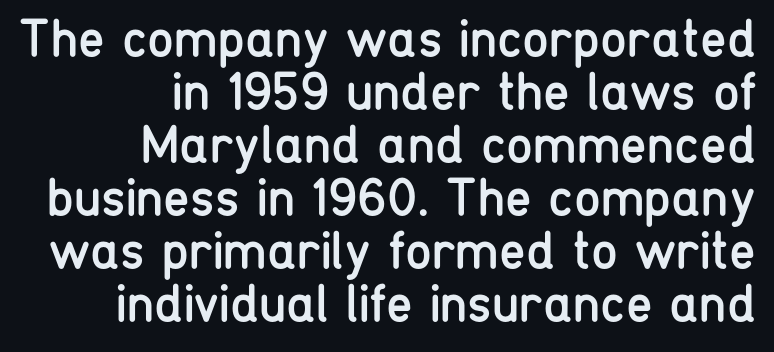
The zone under the glyphs is completely vacant. In terms of letterform style, serifs are entirely absent. Note the varied advance widths — an 'i' is clearly narrower than an 'm'. Notice how the stems are strictly vertical — no italics here. Each word holds together tightly as a unit, with standard inter-letter gaps. Quick note: interline space is minimal.
